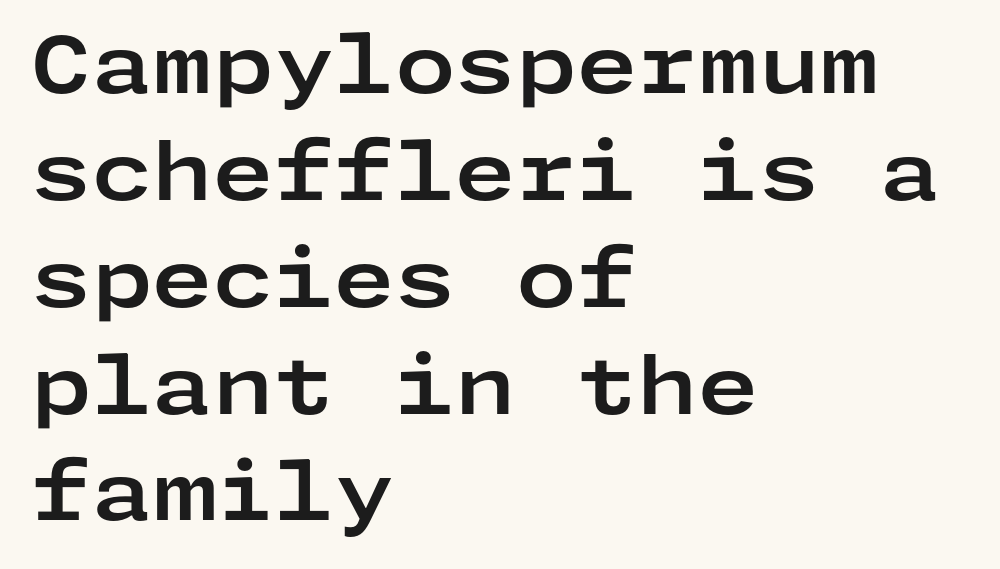
Q: Is the text bold? A: Yes.
Q: Is the text italic (slanted)? A: No, it is upright.
Q: Is the typeface a serif or a sans-serif typeface? A: Sans-serif.
Q: Is the text underlined? A: No.
Q: How is the paragraph aligned? A: Left-aligned.
Q: Is the spacing between letters normal or unusually wide? A: Normal.
Q: Is the spacing between lines tight, normal or loose? A: Normal.
Q: Width (condensed, normal, or wide)? A: Wide.
Q: Stroke contrast? A: Low.
Q: x-height? A: Medium.
